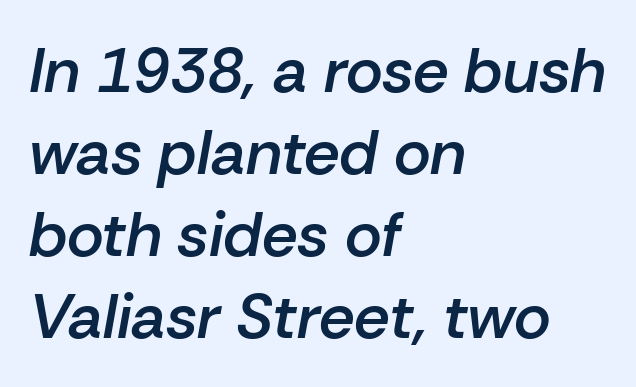
These lines are set flush left with a ragged right edge. Regarding leading, the lines here are spaced in the standard way. In terms of weight, the rendering is demibold, just under bold. Default kerning and tracking; the words read as compact shapes. The glyphs are unaccompanied by any horizontal stroke below them.
